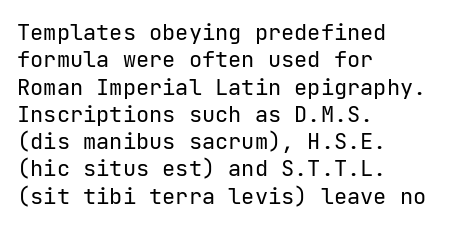
Q: Is the text bold? A: No.
Q: Is the text italic (slanted)? A: No, it is upright.
Q: Is the text underlined? A: No.
Q: How is the paragraph aligned? A: Left-aligned.
Q: Is the spacing between letters normal or unusually wide? A: Normal.
